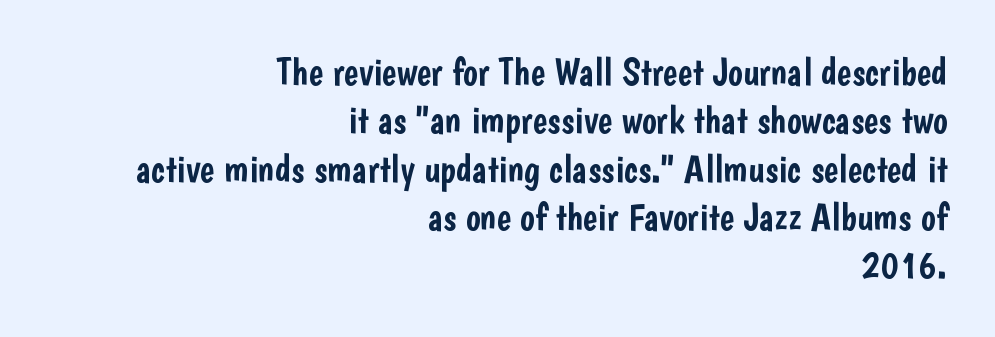
If you drew a line through each stem, it would be perfectly vertical. This rendering uses right alignment, leaving the left contour irregular. Character widths vary here, with narrow letters taking less room than wide ones. Serif or sans? Sans — the stroke terminals are bare. Look at the tracking — it's just the regular setting, nothing added. Check the space under the baseline: it is left empty.
